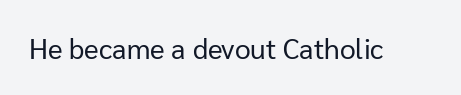
The image shows 28 px regular-weight sans-serif type, upright; set normal letter spacing, not underlined; low stroke contrast and a medium x-height.
